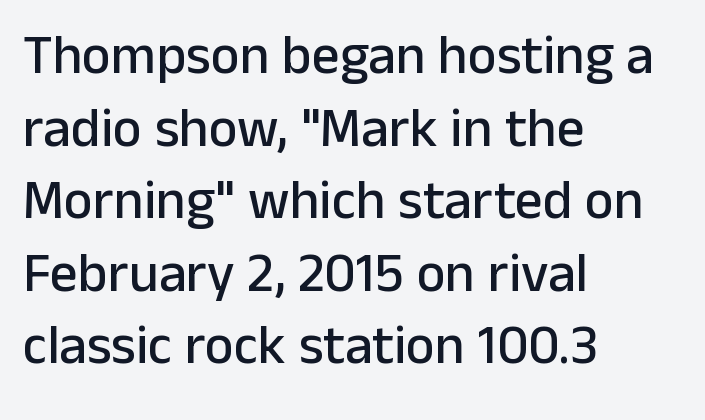
The image shows 55 px sans-serif type, upright; set left-aligned, normal line spacing (1.32x), normal letter spacing, not underlined; low stroke contrast and a medium x-height.
